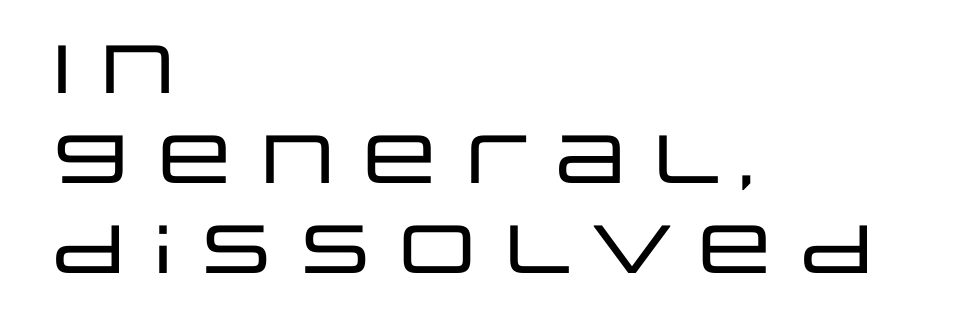
Q: Is the text italic (slanted)? A: No, it is upright.
Q: Is the typeface a serif or a sans-serif typeface? A: Sans-serif.
Q: Is the text underlined? A: No.
Q: How is the paragraph aligned? A: Left-aligned.
Q: Is the spacing between letters normal or unusually wide? A: Normal.
Q: Is the spacing between lines tight, normal or loose? A: Normal.
Q: Width (condensed, normal, or wide)? A: Wide.
Q: Stroke contrast? A: Low.
Q: x-height? A: Large.
Q: Monospaced? A: No.
